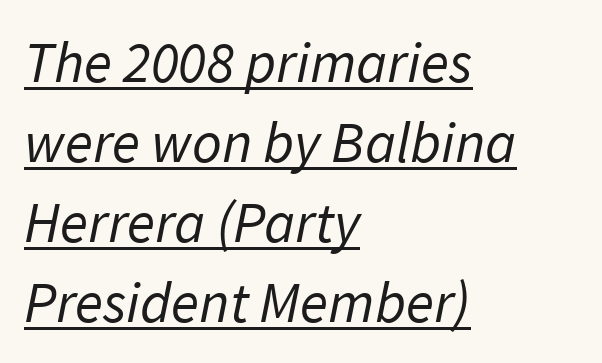
Q: Is the text bold? A: No.
Q: Is the typeface a serif or a sans-serif typeface? A: Sans-serif.
Q: Is the text underlined? A: Yes.
Q: How is the paragraph aligned? A: Left-aligned.
Q: Is the spacing between letters normal or unusually wide? A: Normal.
Q: Is the spacing between lines tight, normal or loose? A: Normal.
Q: Width (condensed, normal, or wide)? A: Normal.
Q: Stroke contrast? A: Low.
Q: x-height? A: Medium.
Q: Monospaced? A: No.
